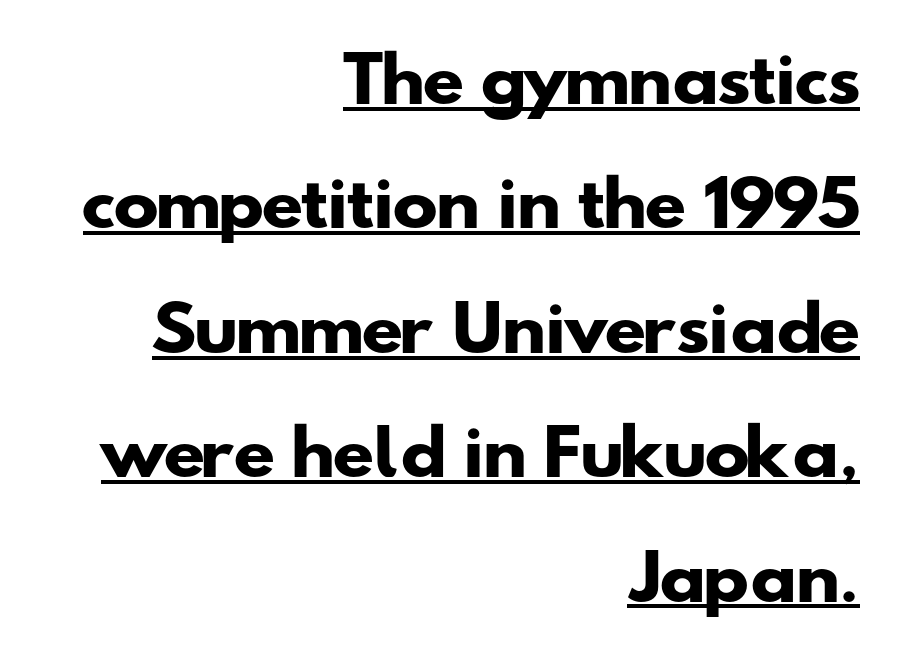
Q: Is the text bold? A: Yes.
Q: Is the typeface a serif or a sans-serif typeface? A: Sans-serif.
Q: Is the text underlined? A: Yes.
Q: How is the paragraph aligned? A: Right-aligned.
Q: Is the spacing between letters normal or unusually wide? A: Normal.
Q: Is the spacing between lines tight, normal or loose? A: Loose.
Q: Width (condensed, normal, or wide)? A: Wide.
Q: Stroke contrast? A: Low.
Q: x-height? A: Small.
Q: Monospaced? A: No.
